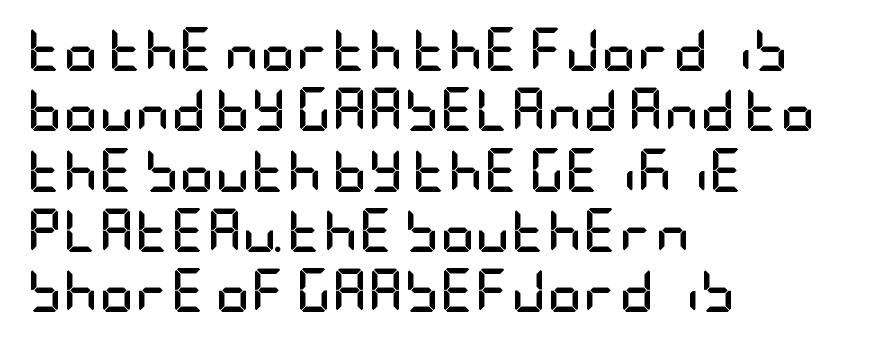
Inter-character spacing is left at the font's built-in metrics. Heavy-handed strokes throughout: this text is bold. The passage shown stacks its lines at a standard gap. Quick note: not italic, upright. Serifs: no, the terminals of the letterforms are clean.
